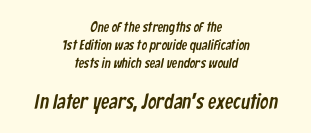
The image shows 21 px text type; set centered, normal line spacing (1.3x), normal letter spacing, not underlined; the second (bottom) block is 1.5x larger.
